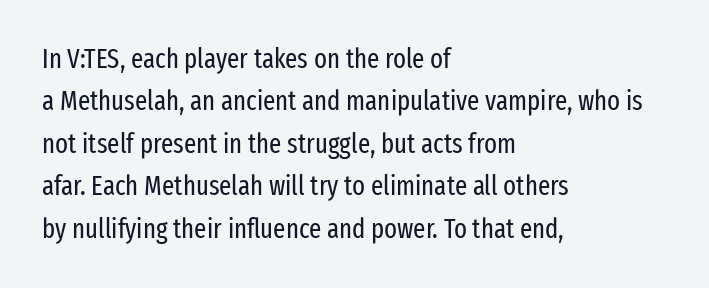
The image shows 27 px text type, upright; set left-aligned, normal line spacing (1.57x), normal letter spacing, not underlined.
